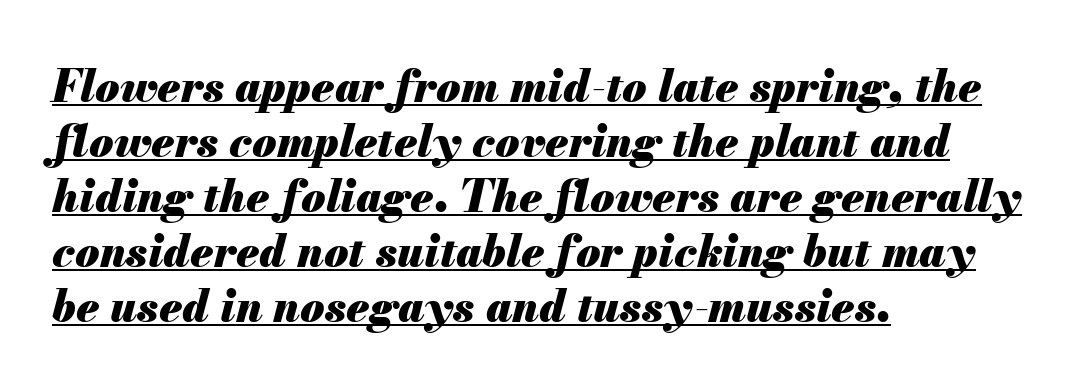
{"italic": "yes", "lean": "right", "slant_degrees": 13, "bold": "yes", "weight": "heavy", "width": "normal", "stroke_contrast": "medium", "x_height": "small", "monospaced": "no", "underline": "yes", "align": "left", "line_spacing": "normal", "line_spacing_ratio": 1.25, "letter_spacing": "normal", "letter_spacing_em": 0.0, "glyph_px": 44}
